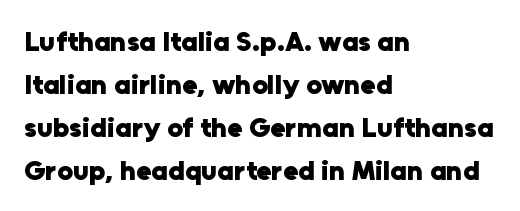
{"serif": "no", "italic": "no", "bold": "yes", "weight": "heavy", "width": "normal", "stroke_contrast": "low", "x_height": "medium", "monospaced": "no", "underline": "no", "align": "left", "line_spacing": "normal", "line_spacing_ratio": 1.53, "letter_spacing": "normal", "letter_spacing_em": 0.0, "glyph_px": 28}
